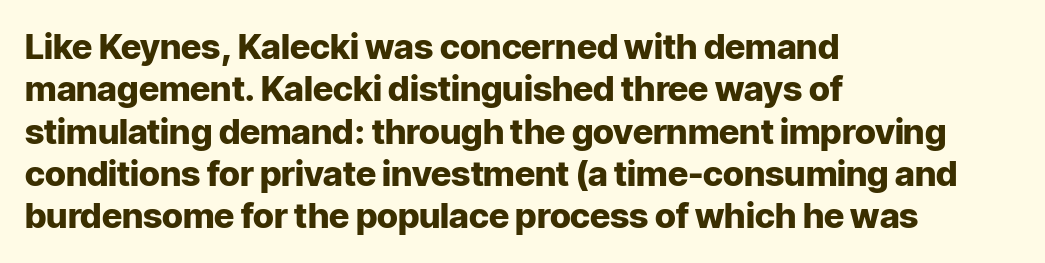
{"serif": "no", "italic": "no", "bold": "yes", "weight": "heavy", "width": "normal", "stroke_contrast": "low", "x_height": "medium", "monospaced": "no", "underline": "no", "align": "left", "line_spacing_ratio": 1.21, "letter_spacing": "normal", "letter_spacing_em": 0.0, "glyph_px": 35}
